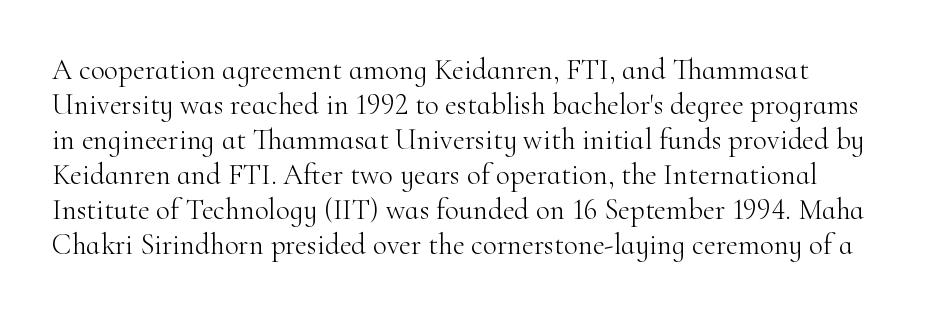
{"serif": "yes", "italic": "no", "bold": "no", "weight": "light", "width": "normal", "stroke_contrast": "high", "x_height": "small", "monospaced": "no", "underline": "no", "line_spacing_ratio": 1.21, "letter_spacing": "normal", "letter_spacing_em": 0.0, "glyph_px": 29}
